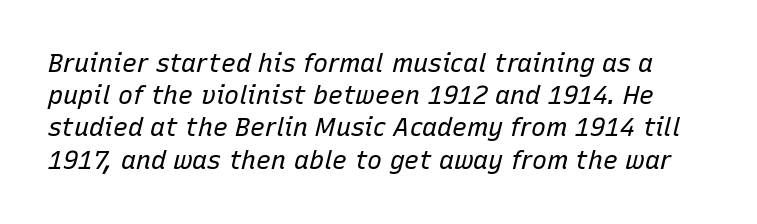
Yep, that's italic — everything's leaning. The characters are drawn with everyday or finer stroke widths. A normal amount of white space separates one row of letters from the next. Plain, unruled lines of type. Look at the tracking — it's just the regular setting, nothing added.
